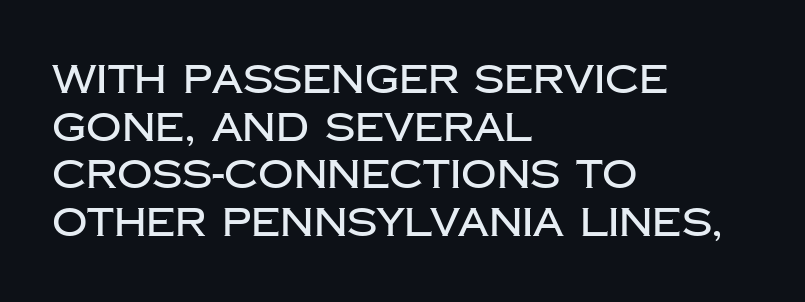
Look at the bottom of the vertical strokes: they stop flat, with no serifs. A typesetter would call this proportional, since set widths differ per character. Does the copy run flush right? No — it runs flush left. Notice how the stems are strictly vertical — no italics here.
